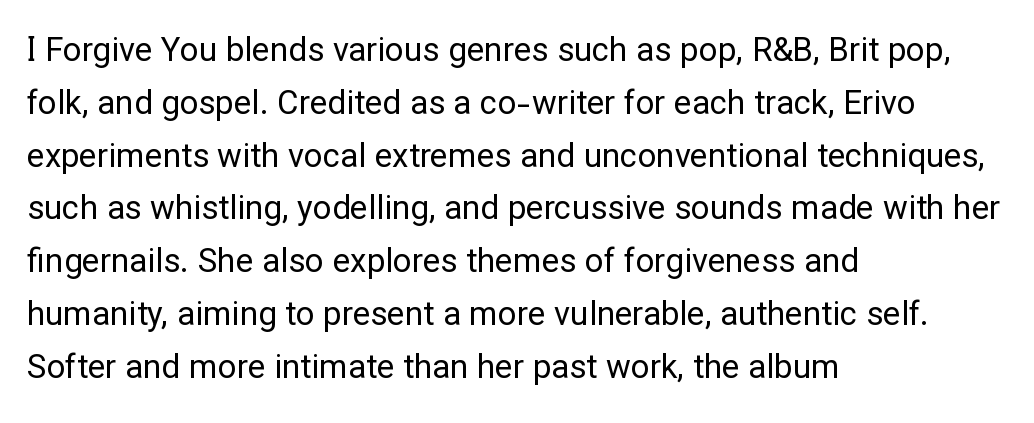
The image shows 33 px regular-weight sans-serif type, upright; set left-aligned, normal line spacing (1.6x), normal letter spacing, not underlined; low stroke contrast and a medium x-height.
